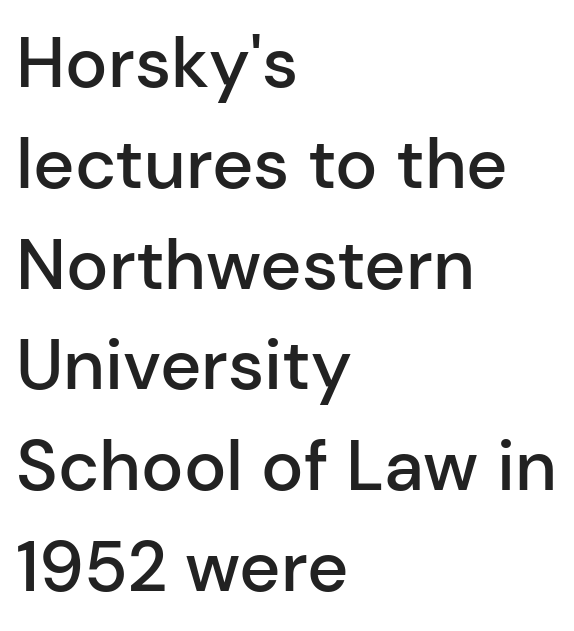
The image shows 71 px semibold sans-serif type, upright; set left-aligned, normal line spacing (1.42x), normal letter spacing, not underlined; low stroke contrast and a medium x-height.
